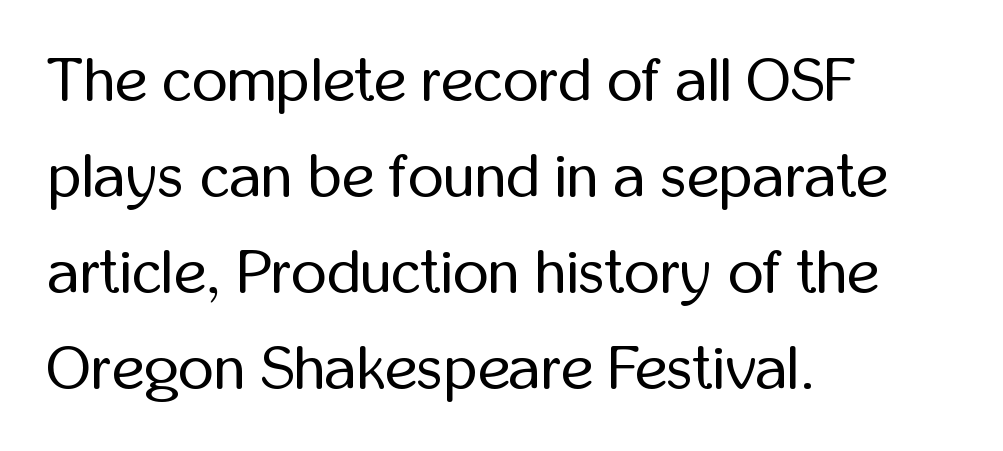
Q: Is the text bold? A: No.
Q: Is the text italic (slanted)? A: No, it is upright.
Q: Is the typeface a serif or a sans-serif typeface? A: Sans-serif.
Q: Is the text underlined? A: No.
Q: How is the paragraph aligned? A: Left-aligned.
Q: Is the spacing between letters normal or unusually wide? A: Normal.
Q: Is the spacing between lines tight, normal or loose? A: Normal.
Q: Width (condensed, normal, or wide)? A: Condensed.
Q: Stroke contrast? A: Low.
Q: x-height? A: Medium.
Q: Monospaced? A: No.
